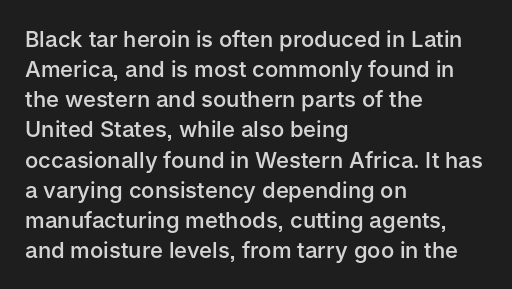
The image shows 22 px text type, upright; set left-aligned, normal line spacing (1.37x), normal letter spacing, not underlined.
